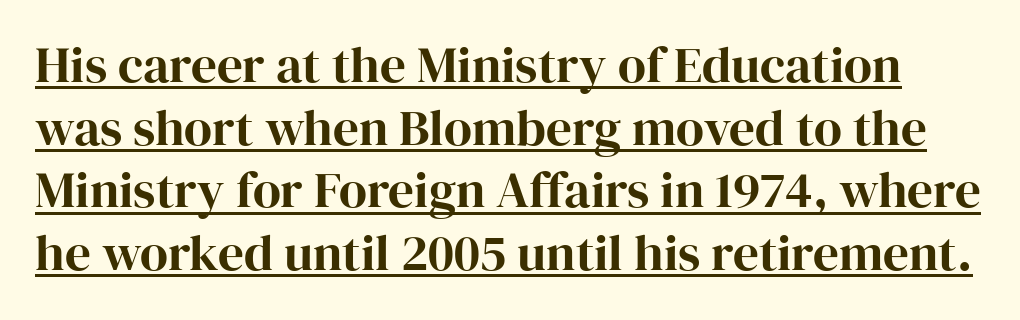
Check where the strokes stop: tiny serifs finish them off. Ascenders rise straight up at ninety degrees. This sample has the flowing, uneven cadence of proportional lettering. In terms of letterspacing, this is plain default setting. The typesetter has applied underlining to the passage shown.
